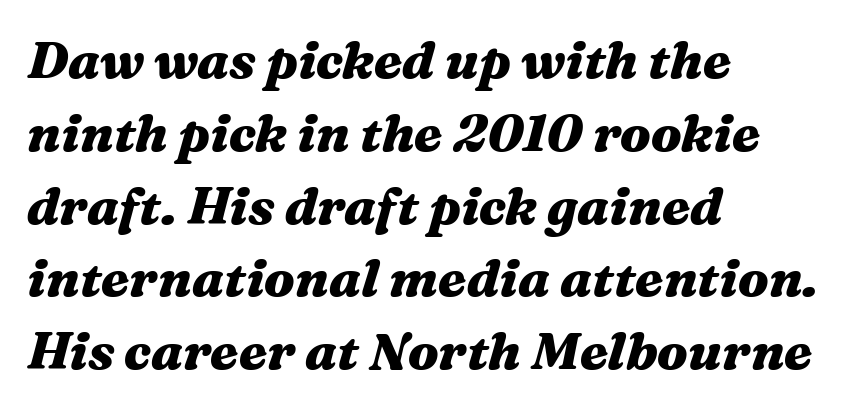
The image shows 52 px heavy, wide type, italic (leaning right); set left-aligned, normal line spacing (1.4x), normal letter spacing, not underlined; medium stroke contrast and a medium x-height.
